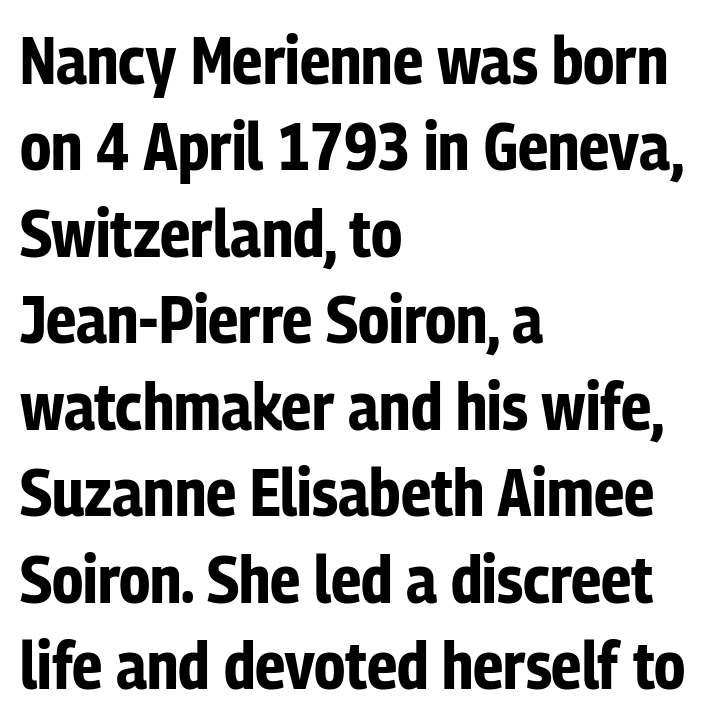
Q: Is the text bold? A: Yes.
Q: Is the text italic (slanted)? A: No, it is upright.
Q: Is the typeface a serif or a sans-serif typeface? A: Sans-serif.
Q: Is the text underlined? A: No.
Q: How is the paragraph aligned? A: Left-aligned.
Q: Is the spacing between letters normal or unusually wide? A: Normal.
Q: Is the spacing between lines tight, normal or loose? A: Normal.
Q: Width (condensed, normal, or wide)? A: Condensed.
Q: Stroke contrast? A: Low.
Q: x-height? A: Medium.
Q: Monospaced? A: No.
